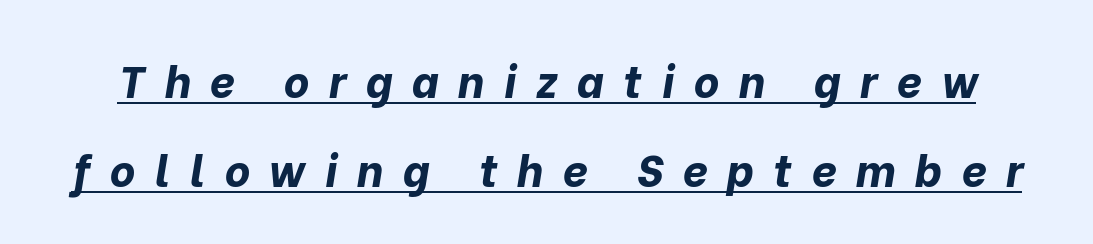
The image shows 44 px bold type, italic (leaning right); set loose line spacing (2.02x), unusually wide letter spacing (+0.44 em), underlined; low stroke contrast and a medium x-height.
